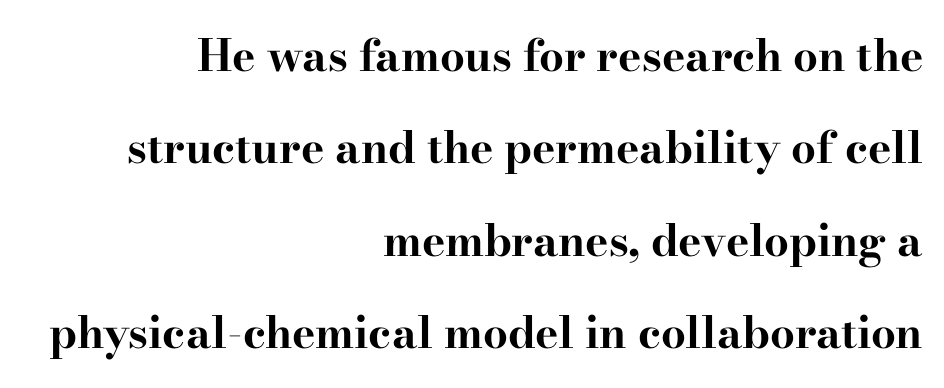
Q: Is the text bold? A: Yes.
Q: Is the text italic (slanted)? A: No, it is upright.
Q: Is the typeface a serif or a sans-serif typeface? A: Serif.
Q: Is the text underlined? A: No.
Q: How is the paragraph aligned? A: Right-aligned.
Q: Is the spacing between letters normal or unusually wide? A: Normal.
Q: Is the spacing between lines tight, normal or loose? A: Loose.
Q: Width (condensed, normal, or wide)? A: Wide.
Q: Stroke contrast? A: High.
Q: x-height? A: Small.
Q: Monospaced? A: No.
